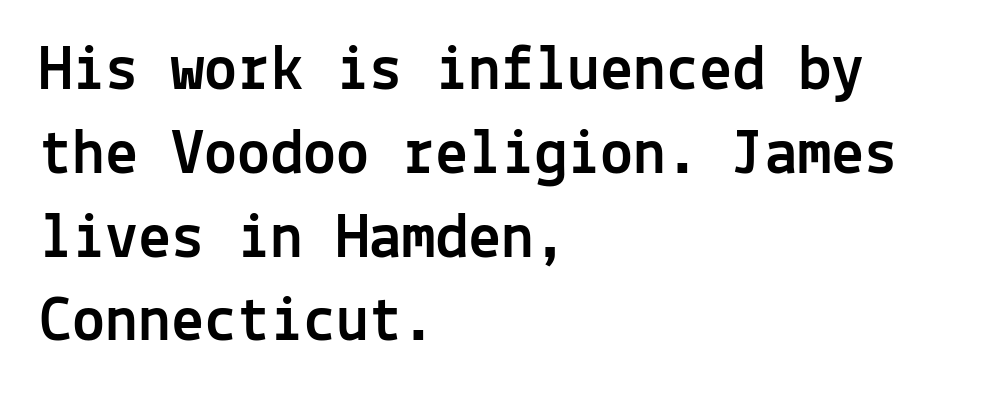
{"serif": "no", "italic": "no", "width": "normal", "x_height": "medium", "monospaced": "yes", "underline": "no", "align": "left", "line_spacing": "normal", "line_spacing_ratio": 1.27, "letter_spacing": "normal", "letter_spacing_em": 0.0, "glyph_px": 66}
